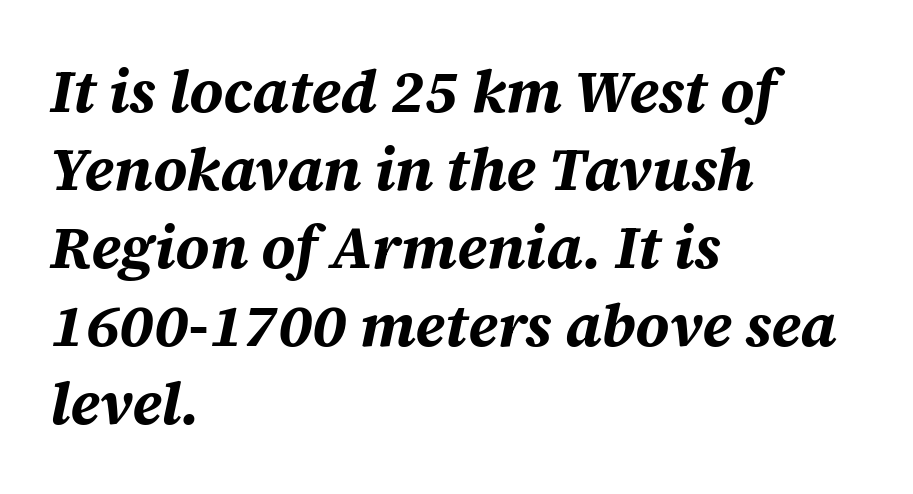
The image shows 60 px bold type, italic (leaning right); set left-aligned, normal line spacing (1.3x), normal letter spacing, not underlined; medium stroke contrast and a large x-height.
